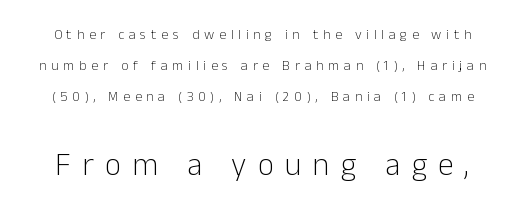
Q: Is the text bold? A: No.
Q: Is the text italic (slanted)? A: No, it is upright.
Q: Is the typeface a serif or a sans-serif typeface? A: Sans-serif.
Q: Is the text underlined? A: No.
Q: Is the spacing between letters normal or unusually wide? A: Unusually wide.
Q: Is the spacing between lines tight, normal or loose? A: Loose.
Q: Which block of text is set in a larger size, the first (top) or the second (bottom)? A: The second (bottom) one.
Q: Width (condensed, normal, or wide)? A: Normal.
Q: Stroke contrast? A: Low.
Q: x-height? A: Medium.
Q: Monospaced? A: No.
